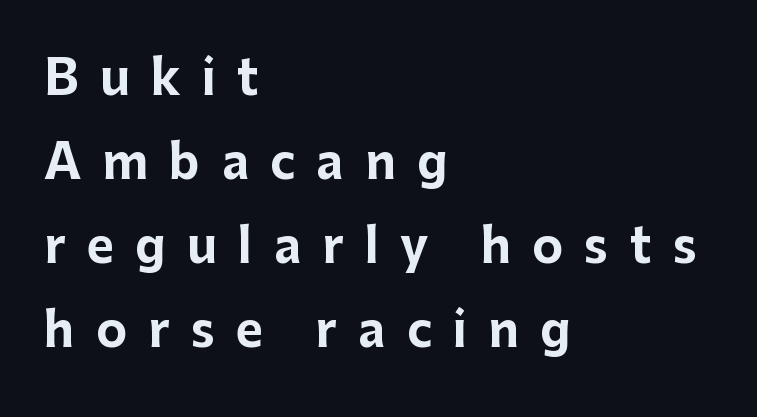
The image shows 47 px bold sans-serif type, upright; set left-aligned, line spacing 1.79x, unusually wide letter spacing (+0.45 em), not underlined; low stroke contrast and a medium x-height.
